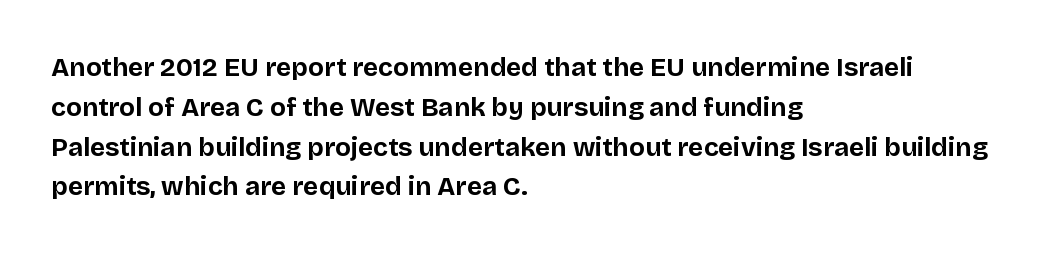
Plenty of ink on the page — the face is bold. Vertical spacing — default. Descenders hang freely into open space. All the whitespace from short lines collects on the right. This rendering leaves character spacing at its baseline value. Do the letters lean? They stand straight.
